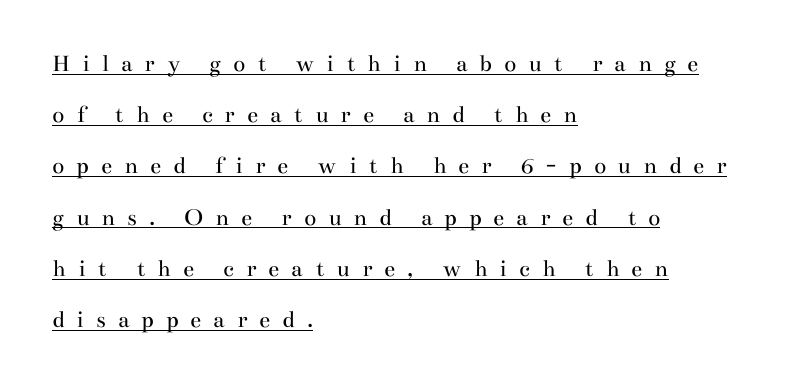
Q: Is the text bold? A: No.
Q: Is the text italic (slanted)? A: No, it is upright.
Q: Is the text underlined? A: Yes.
Q: How is the paragraph aligned? A: Left-aligned.
Q: Is the spacing between letters normal or unusually wide? A: Unusually wide.
Q: Is the spacing between lines tight, normal or loose? A: Loose.
